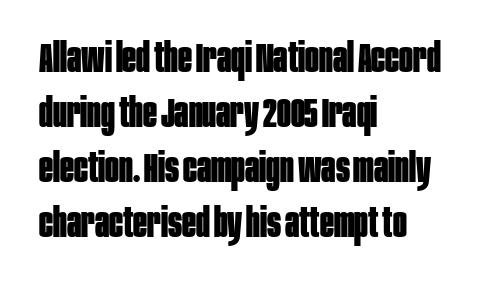
Q: Is the text bold? A: Yes.
Q: Is the text italic (slanted)? A: No, it is upright.
Q: Is the typeface a serif or a sans-serif typeface? A: Sans-serif.
Q: Is the text underlined? A: No.
Q: How is the paragraph aligned? A: Left-aligned.
Q: Is the spacing between letters normal or unusually wide? A: Normal.
Q: Is the spacing between lines tight, normal or loose? A: Normal.
Q: Width (condensed, normal, or wide)? A: Condensed.
Q: Stroke contrast? A: Low.
Q: x-height? A: Large.
Q: Monospaced? A: No.
